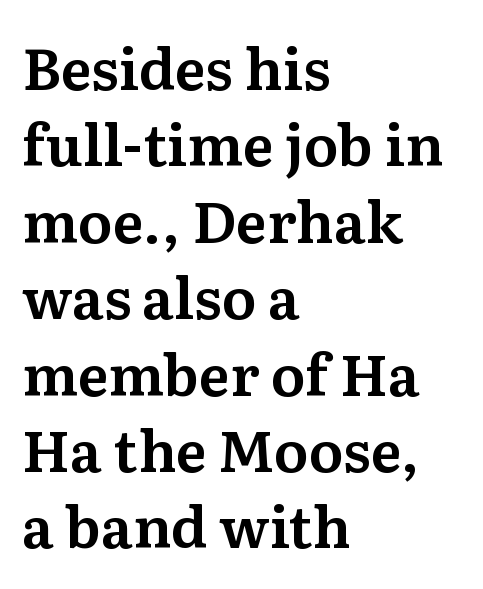
{"serif": "yes", "italic": "no", "width": "normal", "stroke_contrast": "medium", "x_height": "medium", "monospaced": "no", "underline": "no", "align": "left", "line_spacing": "normal", "line_spacing_ratio": 1.34, "letter_spacing": "normal", "letter_spacing_em": 0.0, "glyph_px": 57}
